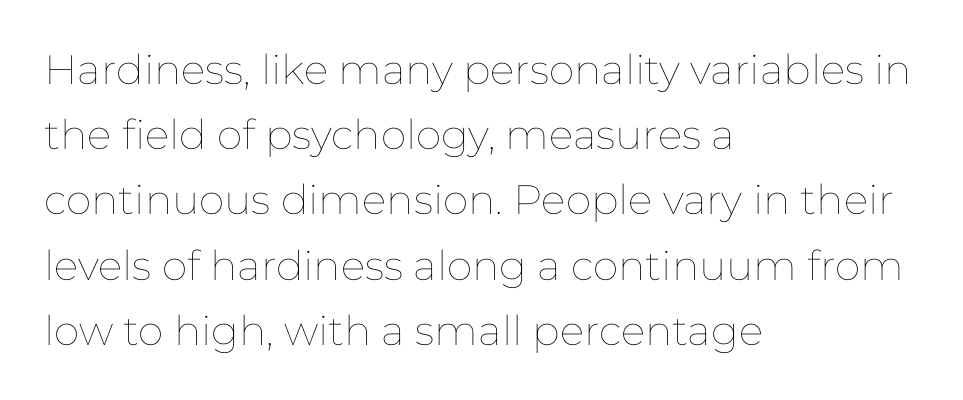
{"italic": "no", "bold": "no", "weight": "thin", "width": "normal", "stroke_contrast": "low", "x_height": "medium", "monospaced": "no", "underline": "no", "align": "left", "line_spacing": "normal", "line_spacing_ratio": 1.59, "letter_spacing": "normal", "letter_spacing_em": 0.0, "glyph_px": 41}
